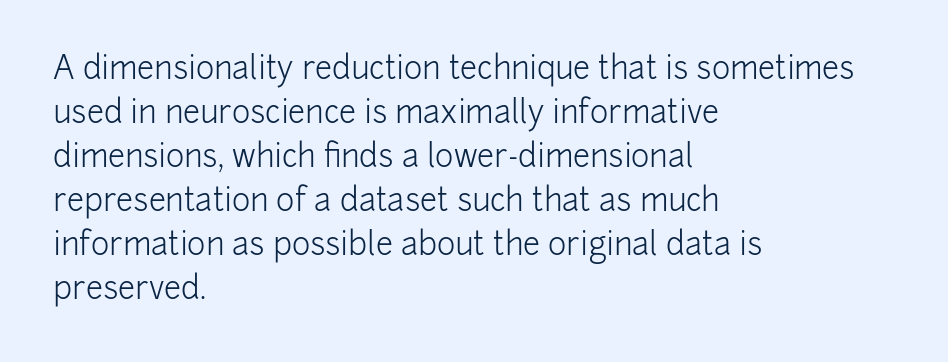
{"serif": "no", "italic": "no", "bold": "no", "weight": "light", "width": "normal", "stroke_contrast": "low", "x_height": "medium", "monospaced": "no", "underline": "no", "align": "left", "line_spacing": "normal", "line_spacing_ratio": 1.42, "letter_spacing": "normal", "letter_spacing_em": 0.0, "glyph_px": 31}
